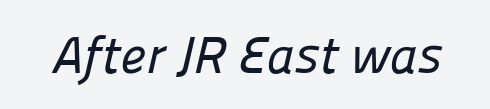
{"serif": "no", "width": "normal", "stroke_contrast": "low", "x_height": "medium", "monospaced": "no", "underline": "no", "letter_spacing": "normal", "letter_spacing_em": 0.0, "glyph_px": 52}
